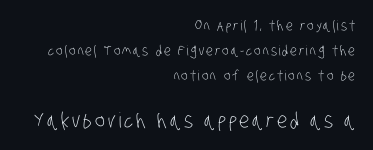
{"bold": "no", "underline": "no", "align": "right", "line_spacing_ratio": 1.79, "larger_block": "second", "size_ratio": 1.5, "glyph_px": 21}
